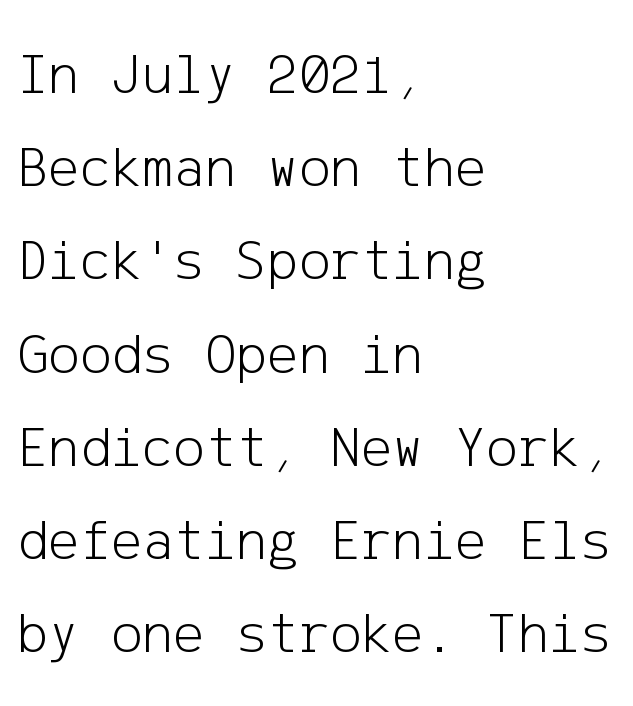
{"serif": "no", "italic": "no", "bold": "no", "weight": "light", "width": "normal", "stroke_contrast": "low", "x_height": "medium", "underline": "no", "align": "left", "line_spacing": "normal", "line_spacing_ratio": 1.58, "letter_spacing": "normal", "letter_spacing_em": 0.0, "glyph_px": 59}
